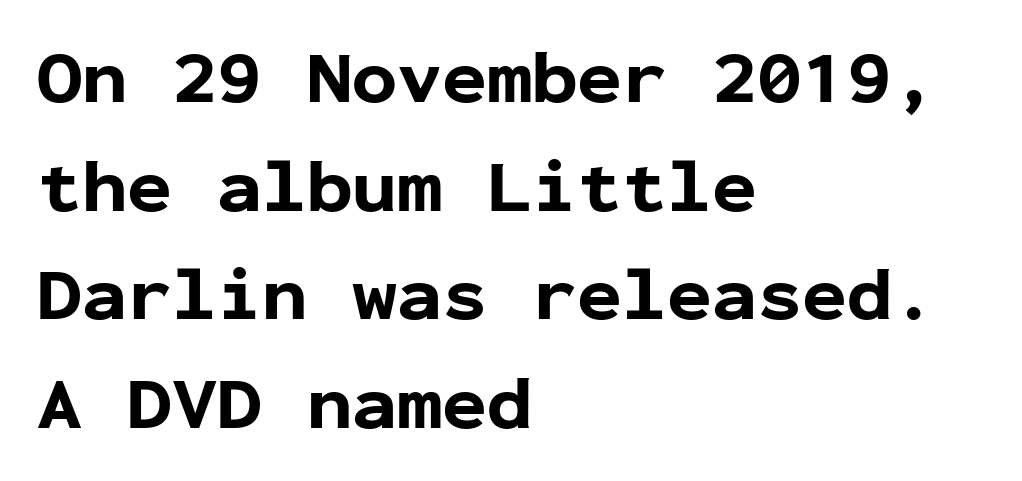
Q: Is the text bold? A: Yes.
Q: Is the text italic (slanted)? A: No, it is upright.
Q: Is the typeface a serif or a sans-serif typeface? A: Sans-serif.
Q: Is the text underlined? A: No.
Q: How is the paragraph aligned? A: Left-aligned.
Q: Is the spacing between letters normal or unusually wide? A: Normal.
Q: Is the spacing between lines tight, normal or loose? A: Normal.
Q: Width (condensed, normal, or wide)? A: Normal.
Q: Stroke contrast? A: Low.
Q: x-height? A: Medium.
Q: Monospaced? A: Yes.
